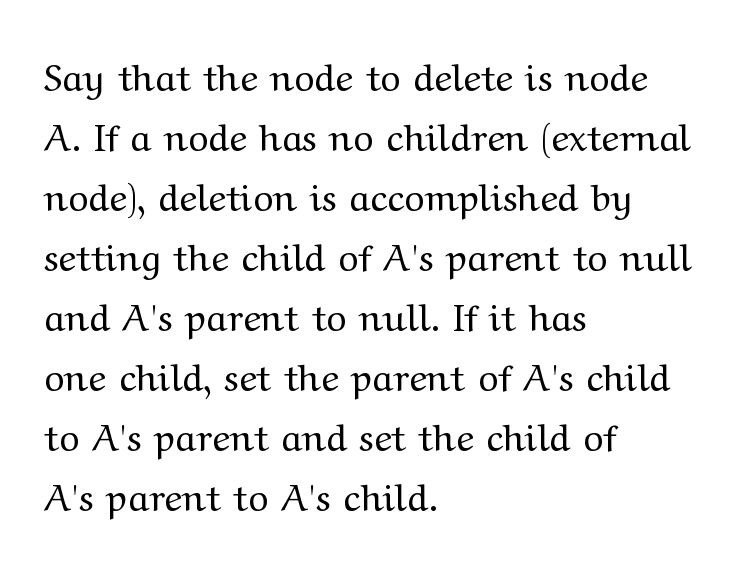
Q: Is the text bold? A: No.
Q: Is the text italic (slanted)? A: No, it is upright.
Q: Is the typeface a serif or a sans-serif typeface? A: Serif.
Q: Is the text underlined? A: No.
Q: How is the paragraph aligned? A: Left-aligned.
Q: Is the spacing between letters normal or unusually wide? A: Normal.
Q: Is the spacing between lines tight, normal or loose? A: Normal.
Q: Width (condensed, normal, or wide)? A: Wide.
Q: Stroke contrast? A: Medium.
Q: x-height? A: Medium.
Q: Monospaced? A: No.
